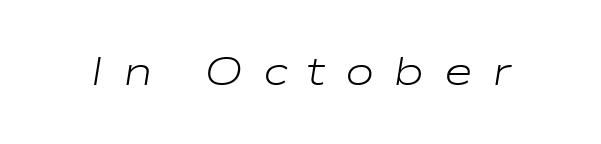
Q: Is the text bold? A: No.
Q: Is the text italic (slanted)? A: Yes, it leans right by about 9 degrees.
Q: Is the text underlined? A: No.
Q: Is the spacing between letters normal or unusually wide? A: Unusually wide.
Q: Width (condensed, normal, or wide)? A: Wide.
Q: Stroke contrast? A: Low.
Q: x-height? A: Medium.
Q: Monospaced? A: No.
